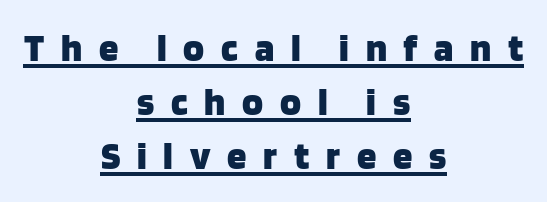
{"serif": "no", "italic": "no", "bold": "yes", "weight": "heavy", "width": "normal", "stroke_contrast": "low", "x_height": "large", "monospaced": "no", "underline": "yes", "align": "center", "line_spacing": "normal", "line_spacing_ratio": 1.38, "letter_spacing": "wide", "letter_spacing_em": 0.43, "glyph_px": 39}
